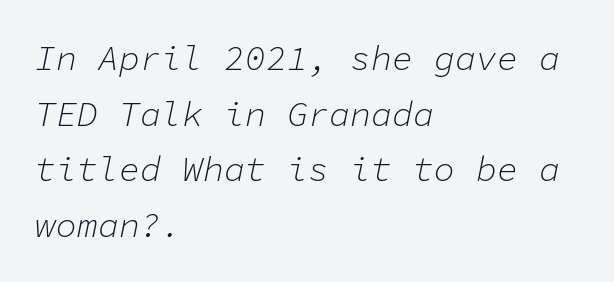
{"italic": "yes", "lean": "right", "slant_degrees": 11, "bold": "no", "weight": "light", "width": "normal", "stroke_contrast": "low", "x_height": "medium", "monospaced": "yes", "underline": "no", "align": "left", "line_spacing": "normal", "line_spacing_ratio": 1.59, "letter_spacing": "normal", "letter_spacing_em": 0.0, "glyph_px": 35}
